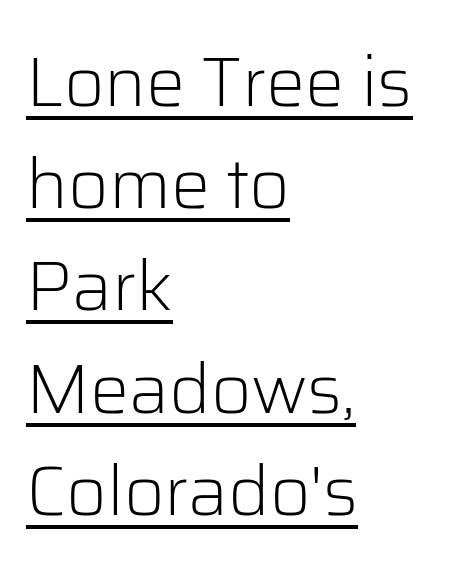
{"serif": "no", "italic": "no", "bold": "no", "weight": "light", "width": "normal", "stroke_contrast": "low", "x_height": "medium", "monospaced": "no", "underline": "yes", "align": "left", "line_spacing": "normal", "line_spacing_ratio": 1.46, "letter_spacing": "normal", "letter_spacing_em": 0.0, "glyph_px": 70}
